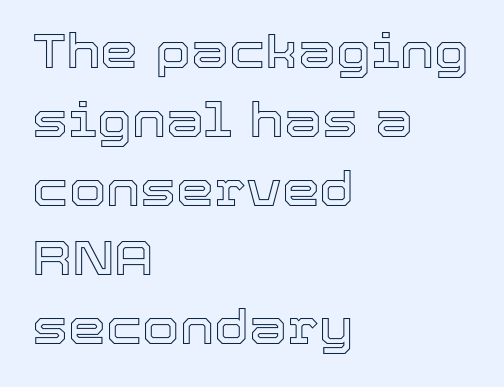
The designer left line spacing at the default. The type is set solid horizontally, with unmodified tracking. The face used here is proportionally spaced, like ordinary book or web type. Any mark beneath the type? The region is blank.
